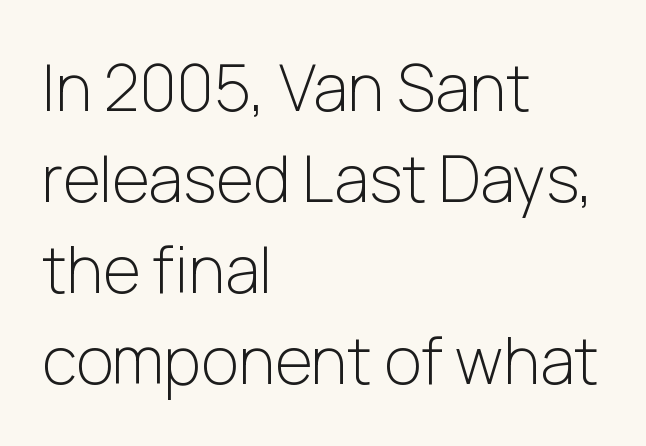
The image shows 64 px light sans-serif type, upright; set left-aligned, normal line spacing (1.42x), normal letter spacing, not underlined; low stroke contrast and a medium x-height.
